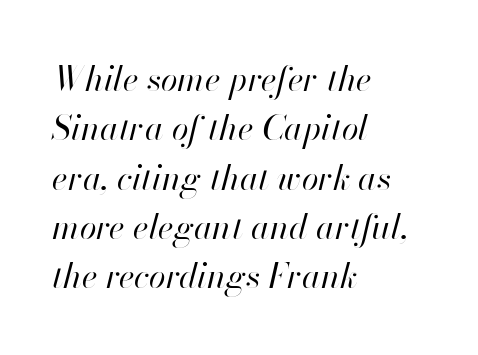
The image shows 34 px regular-weight type, italic (leaning right); set left-aligned, normal line spacing (1.45x), normal letter spacing, not underlined; high stroke contrast and a small x-height.
